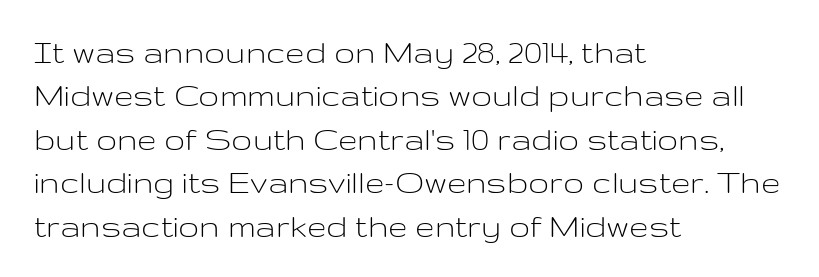
{"serif": "no", "italic": "no", "bold": "no", "weight": "light", "width": "wide", "stroke_contrast": "low", "x_height": "medium", "monospaced": "no", "underline": "no", "align": "left", "line_spacing_ratio": 1.24, "letter_spacing": "normal", "letter_spacing_em": 0.0, "glyph_px": 35}
